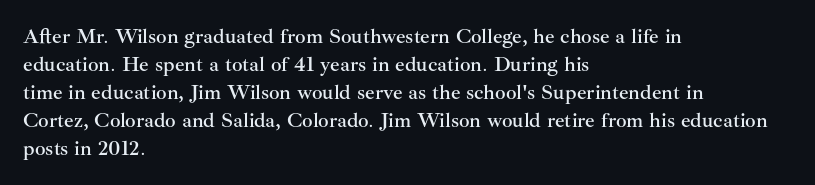
{"italic": "no", "underline": "no", "align": "left", "line_spacing": "normal", "line_spacing_ratio": 1.33, "letter_spacing": "normal", "letter_spacing_em": 0.0, "glyph_px": 21}
